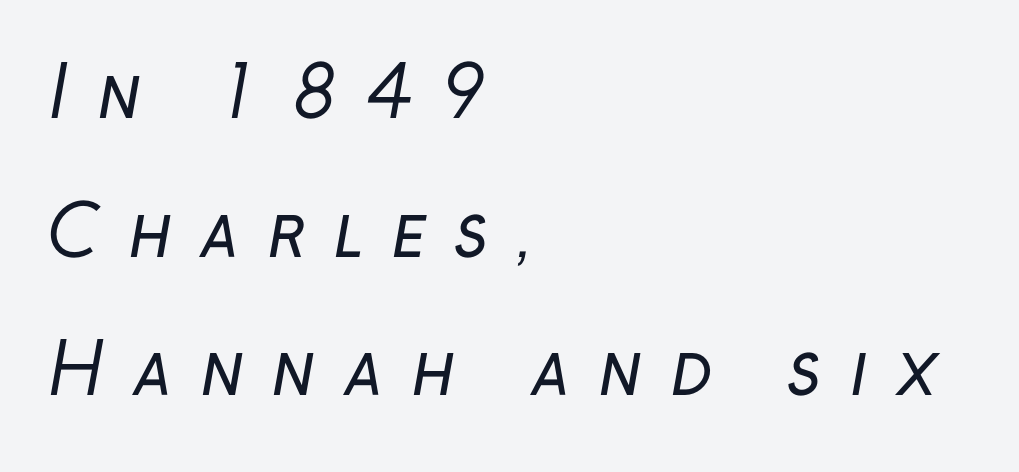
{"serif": "no", "bold": "no", "weight": "regular", "width": "normal", "stroke_contrast": "low", "x_height": "medium", "monospaced": "no", "underline": "no", "align": "left", "line_spacing": "loose", "line_spacing_ratio": 1.98, "letter_spacing": "wide", "letter_spacing_em": 0.39, "glyph_px": 70}
